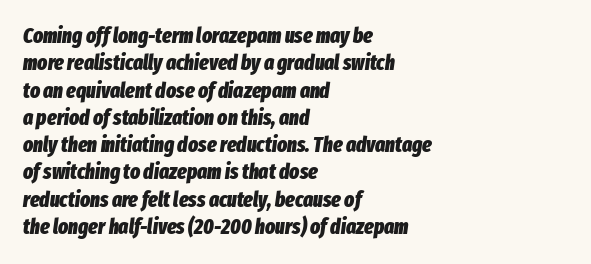
{"italic": "yes", "lean": "right", "slant_degrees": 8, "bold": "yes", "underline": "no", "align": "left", "line_spacing": "normal", "line_spacing_ratio": 1.3, "letter_spacing": "normal", "letter_spacing_em": 0.0, "glyph_px": 21}
